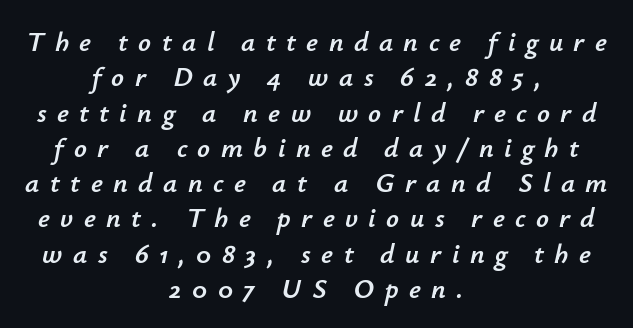
Each new line begins a customary step beneath the previous one. Characters follow at a spacing far wider than the type designer built in. The strip under each line holds only bare page. There's an unmistakable incline to the writing here. This sample is center-justified, so both line endings float freely.
